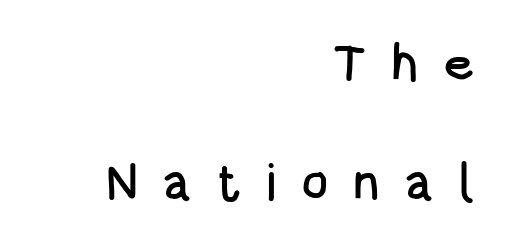
The image shows 51 px condensed sans-serif type, upright; set right-aligned, loose line spacing (2.32x), unusually wide letter spacing (+0.48 em), not underlined; low stroke contrast and a large x-height.
